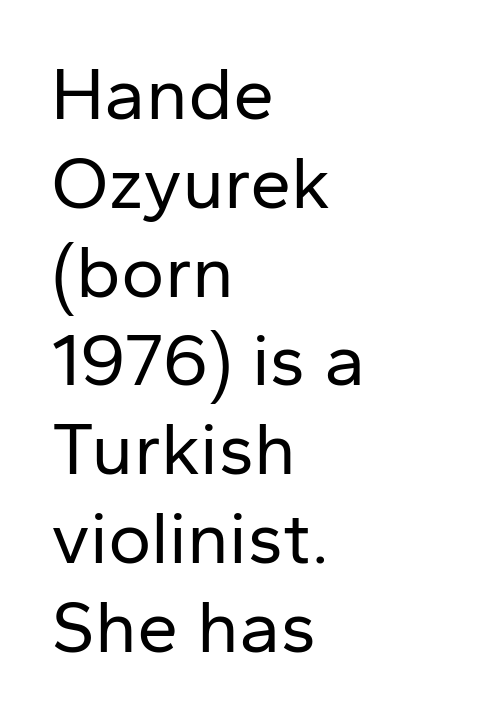
The characters display no serif detailing; their extremities are plain. Posture: straight, roman, zero tilt. The strip under each line holds only bare page. The paragraph has a hard left edge and a soft right edge. These lines are rendered in a variable-pitch font.
